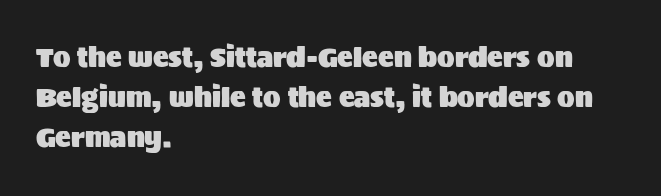
Q: Is the text italic (slanted)? A: No, it is upright.
Q: Is the text underlined? A: No.
Q: How is the paragraph aligned? A: Left-aligned.
Q: Is the spacing between letters normal or unusually wide? A: Normal.
Q: Is the spacing between lines tight, normal or loose? A: Normal.
